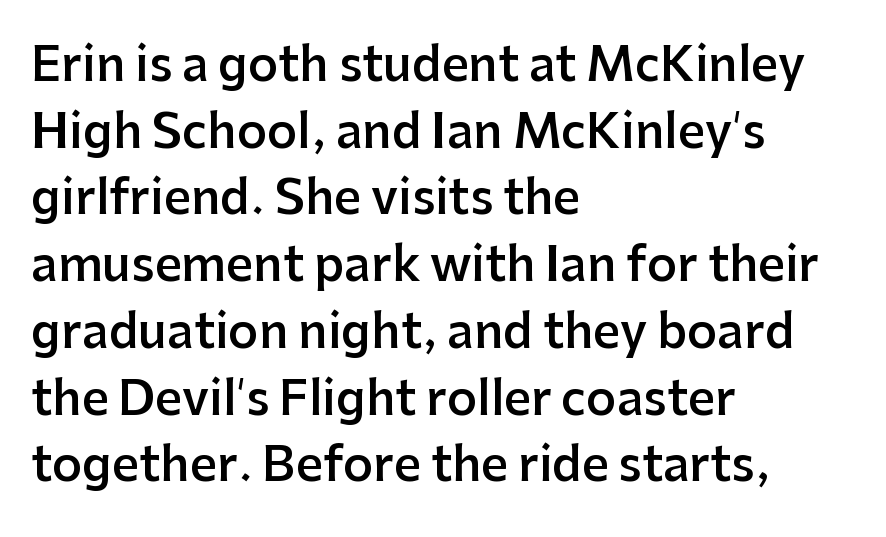
The lettering holds an erect, upright posture throughout. You could call the tracking neutral — neither tight nor loose. Which margin do the lines hug? The left one — the right edge is uneven. Quick note: interline space is typical.
